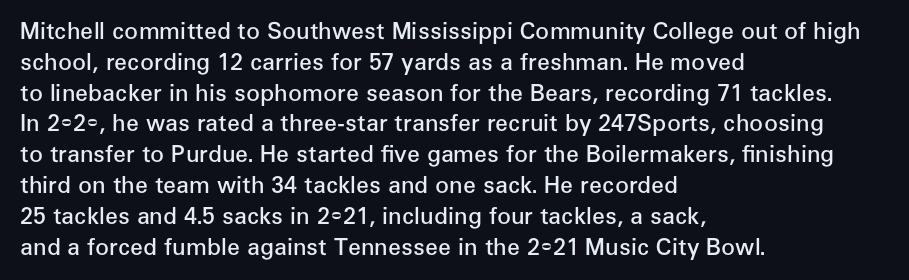
{"italic": "no", "bold": "semi", "underline": "no", "align": "left", "line_spacing": "normal", "line_spacing_ratio": 1.34, "letter_spacing": "normal", "letter_spacing_em": 0.0, "glyph_px": 23}
